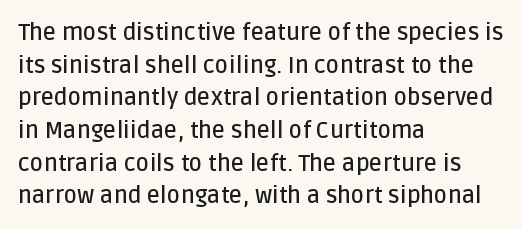
Q: Is the text bold? A: Semi-bold.
Q: Is the text italic (slanted)? A: No, it is upright.
Q: Is the text underlined? A: No.
Q: How is the paragraph aligned? A: Left-aligned.
Q: Is the spacing between letters normal or unusually wide? A: Normal.
Q: Is the spacing between lines tight, normal or loose? A: Normal.
